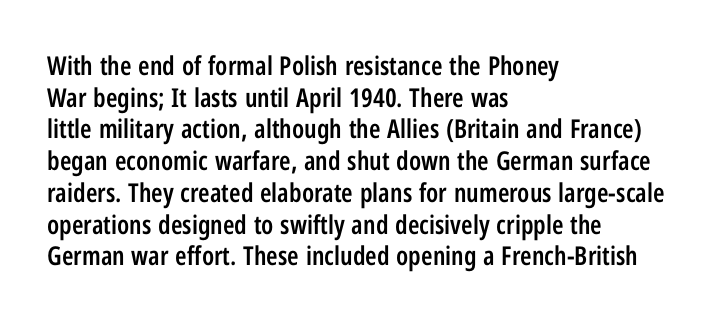
The image shows 26 px text type, upright; set left-aligned, line spacing 1.22x, normal letter spacing, not underlined.
